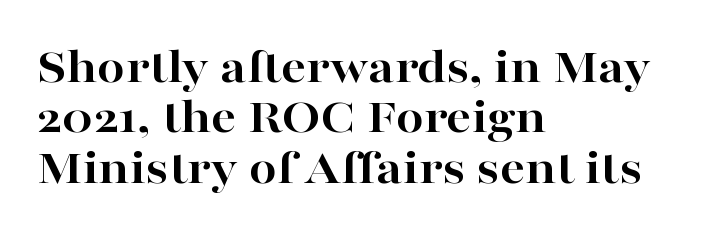
{"serif": "yes", "italic": "no", "bold": "yes", "weight": "bold", "width": "wide", "stroke_contrast": "high", "x_height": "medium", "monospaced": "no", "underline": "no", "align": "left", "line_spacing": "tight", "line_spacing_ratio": 1.01, "letter_spacing": "normal", "letter_spacing_em": 0.0, "glyph_px": 50}
